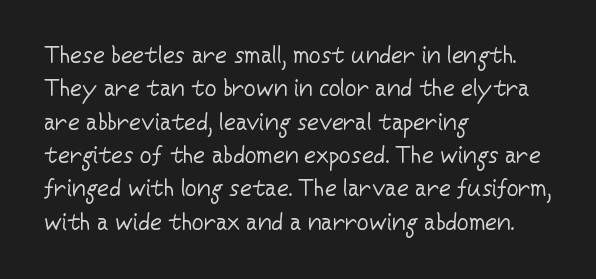
{"italic": "no", "bold": "no", "underline": "no", "align": "left", "line_spacing": "normal", "line_spacing_ratio": 1.45, "letter_spacing": "normal", "letter_spacing_em": 0.0, "glyph_px": 23}
